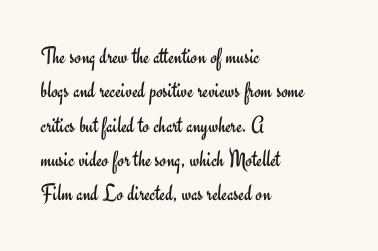
Q: Is the text bold? A: No.
Q: Is the text italic (slanted)? A: Yes.
Q: Is the text underlined? A: No.
Q: How is the paragraph aligned? A: Left-aligned.
Q: Is the spacing between letters normal or unusually wide? A: Normal.
Q: Is the spacing between lines tight, normal or loose? A: Normal.
